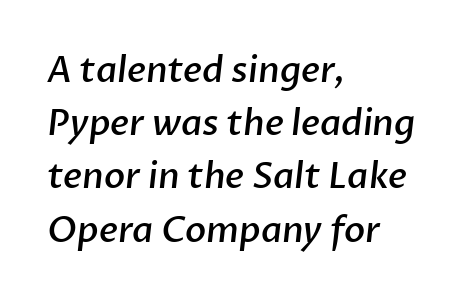
Evenly set lines give the paragraph a standard silhouette. The tracking reads as untouched default to a designer's eye. Words float on clear page, feet unadorned. Does the weight exceed regular? Yes, but only to semibold. No feet cap the strokes, marking this as sans-serif type.
